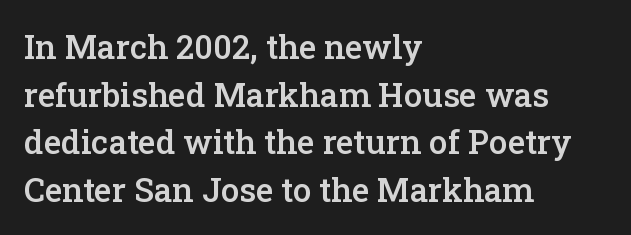
{"serif": "yes", "italic": "no", "bold": "semi", "weight": "semibold", "width": "normal", "stroke_contrast": "low", "x_height": "medium", "monospaced": "no", "underline": "no", "align": "left", "line_spacing": "normal", "line_spacing_ratio": 1.44, "letter_spacing": "normal", "letter_spacing_em": 0.0, "glyph_px": 33}
